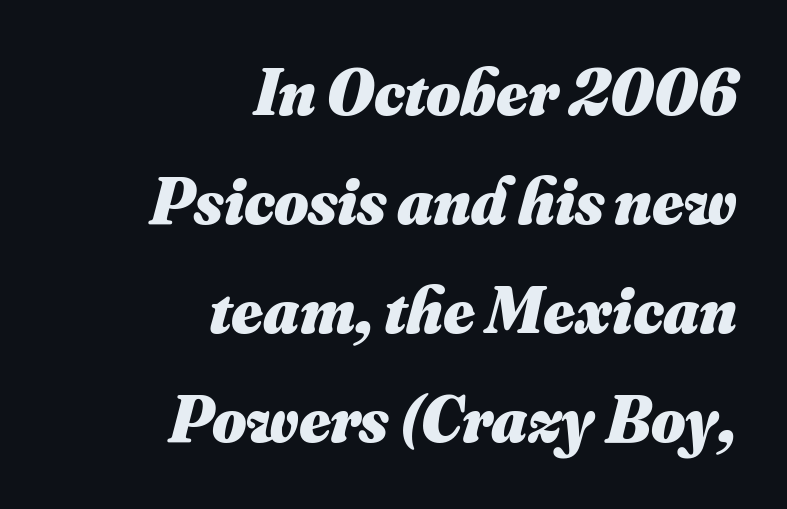
{"bold": "yes", "weight": "heavy", "width": "normal", "stroke_contrast": "medium", "x_height": "small", "monospaced": "no", "underline": "no", "align": "right", "line_spacing": "normal", "line_spacing_ratio": 1.65, "letter_spacing": "normal", "letter_spacing_em": 0.0, "glyph_px": 66}
